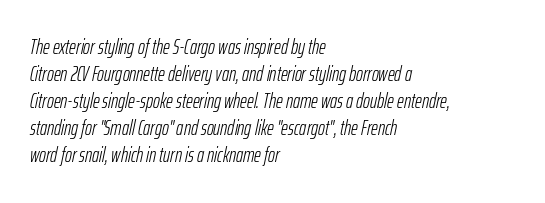
{"italic": "yes", "lean": "right", "slant_degrees": 12, "bold": "no", "underline": "no", "align": "left", "line_spacing": "normal", "line_spacing_ratio": 1.29, "letter_spacing": "normal", "letter_spacing_em": 0.0, "glyph_px": 21}
